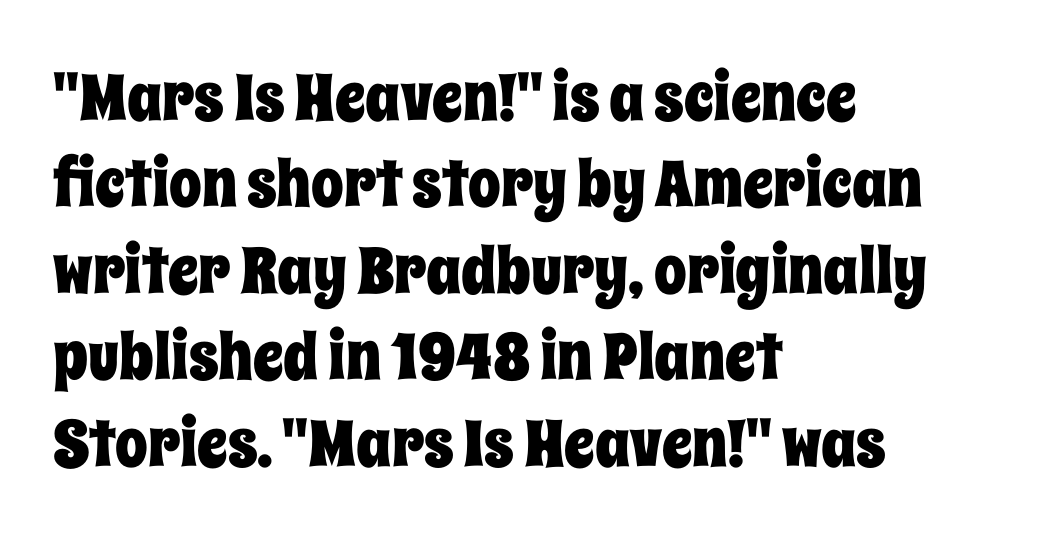
{"italic": "no", "width": "condensed", "stroke_contrast": "low", "x_height": "large", "monospaced": "no", "underline": "no", "align": "left", "line_spacing": "normal", "line_spacing_ratio": 1.33, "letter_spacing": "normal", "letter_spacing_em": 0.0, "glyph_px": 65}
